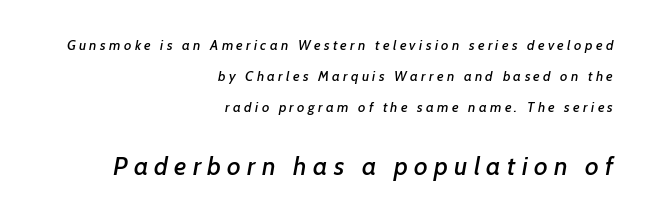
The image shows 26 px text type, italic (leaning right); set right-aligned, loose line spacing (2.2x), unusually wide letter spacing (+0.24 em), not underlined; the second (bottom) block is 1.86x larger.
